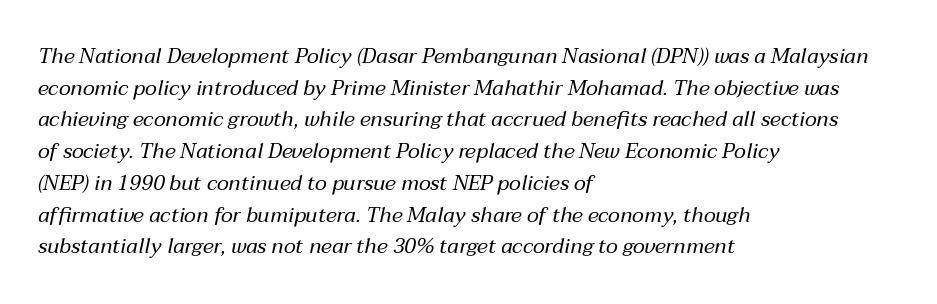
Q: Is the text bold? A: No.
Q: Is the text italic (slanted)? A: Yes, it leans right by about 12 degrees.
Q: Is the text underlined? A: No.
Q: How is the paragraph aligned? A: Left-aligned.
Q: Is the spacing between letters normal or unusually wide? A: Normal.
Q: Is the spacing between lines tight, normal or loose? A: Normal.
